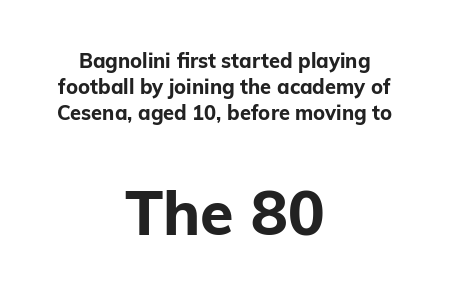
Q: Is the text bold? A: Yes.
Q: Is the text italic (slanted)? A: No, it is upright.
Q: Is the typeface a serif or a sans-serif typeface? A: Sans-serif.
Q: Is the text underlined? A: No.
Q: How is the paragraph aligned? A: Centered.
Q: Is the spacing between letters normal or unusually wide? A: Normal.
Q: Is the spacing between lines tight, normal or loose? A: Normal.
Q: Which block of text is set in a larger size, the first (top) or the second (bottom)? A: The second (bottom) one.
Q: Width (condensed, normal, or wide)? A: Normal.
Q: Stroke contrast? A: Low.
Q: x-height? A: Medium.
Q: Monospaced? A: No.
